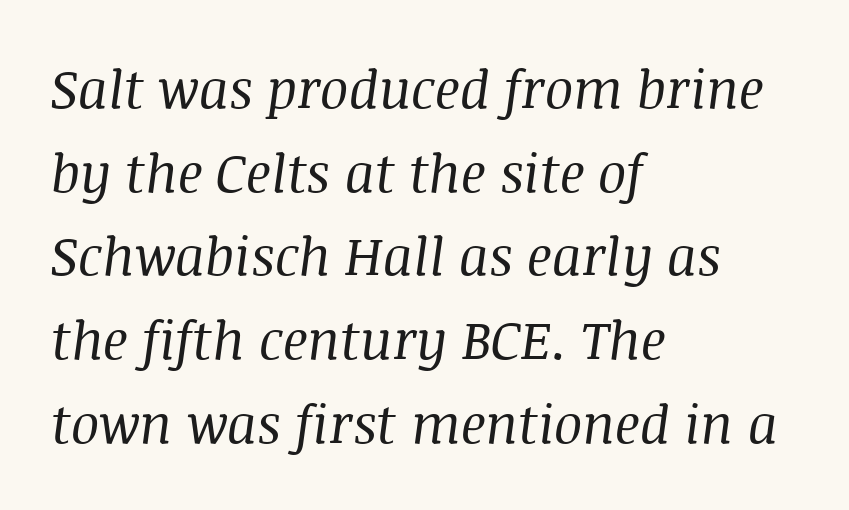
{"serif": "yes", "italic": "yes", "lean": "right", "slant_degrees": 8, "bold": "no", "weight": "regular", "width": "normal", "stroke_contrast": "medium", "x_height": "large", "monospaced": "no", "underline": "no", "align": "left", "line_spacing": "normal", "line_spacing_ratio": 1.58, "letter_spacing": "normal", "letter_spacing_em": 0.0, "glyph_px": 53}
